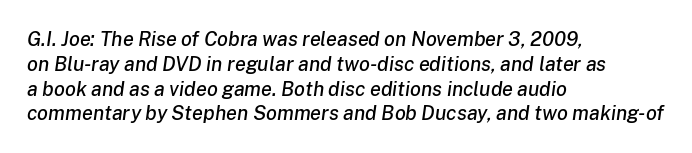
{"italic": "yes", "lean": "right", "slant_degrees": 8, "underline": "no", "align": "left", "line_spacing_ratio": 1.24, "letter_spacing": "normal", "letter_spacing_em": 0.0, "glyph_px": 20}
